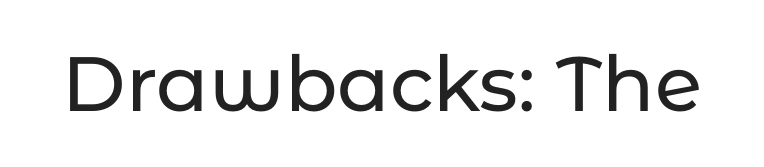
The image shows 77 px sans-serif type, upright; set normal letter spacing, not underlined; low stroke contrast and a medium x-height.
